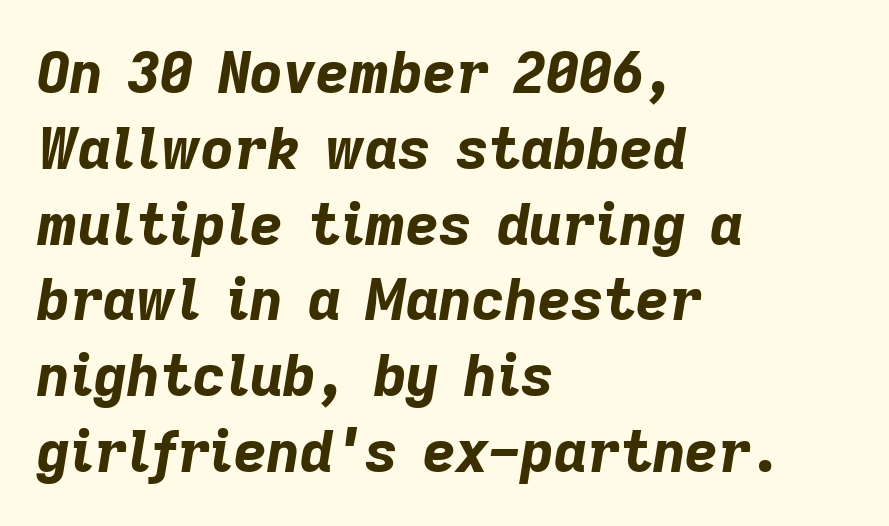
Q: Is the text bold? A: Yes.
Q: Is the text italic (slanted)? A: Yes, it leans right by about 9 degrees.
Q: Is the text underlined? A: No.
Q: How is the paragraph aligned? A: Left-aligned.
Q: Is the spacing between letters normal or unusually wide? A: Normal.
Q: Is the spacing between lines tight, normal or loose? A: Normal.
Q: Width (condensed, normal, or wide)? A: Normal.
Q: Stroke contrast? A: Low.
Q: x-height? A: Medium.
Q: Monospaced? A: No.
